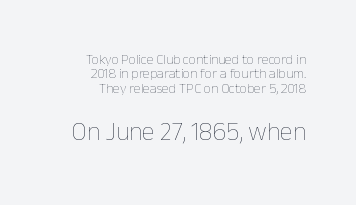
Q: Is the text bold? A: No.
Q: Is the text italic (slanted)? A: No, it is upright.
Q: Is the text underlined? A: No.
Q: How is the paragraph aligned? A: Right-aligned.
Q: Is the spacing between letters normal or unusually wide? A: Normal.
Q: Is the spacing between lines tight, normal or loose? A: Tight.
Q: Which block of text is set in a larger size, the first (top) or the second (bottom)? A: The second (bottom) one.
